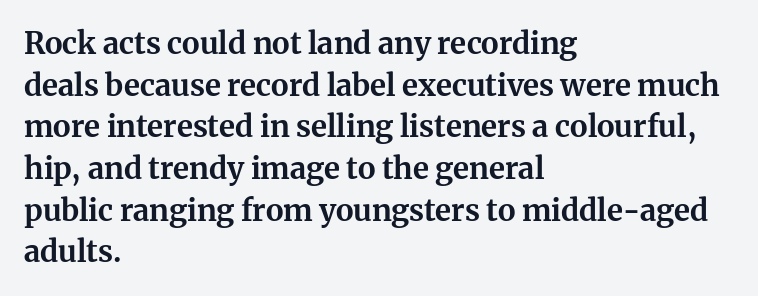
How would I describe the line gaps? Plain and ordinary. The rendering uses a bold face; every stroke is thick and dark. The letters stand straight up with perfectly vertical stems. In CSS terms this would be text-align: left.
